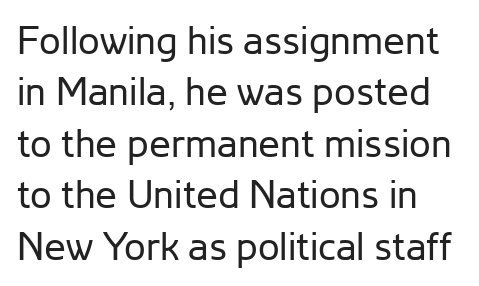
Q: Is the text bold? A: No.
Q: Is the text italic (slanted)? A: No, it is upright.
Q: Is the typeface a serif or a sans-serif typeface? A: Sans-serif.
Q: Is the text underlined? A: No.
Q: Is the spacing between letters normal or unusually wide? A: Normal.
Q: Is the spacing between lines tight, normal or loose? A: Normal.
Q: Width (condensed, normal, or wide)? A: Normal.
Q: Stroke contrast? A: Low.
Q: x-height? A: Medium.
Q: Monospaced? A: No.
